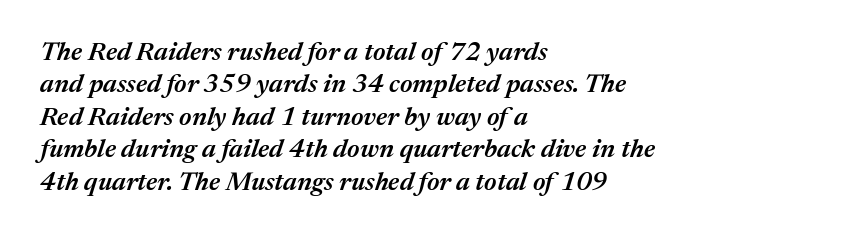
Is there much room between lines? A standard amount, neither cramped nor airy. Heft: intermediate — a semibold. The lines are quadded left. The words here are not underlined.
